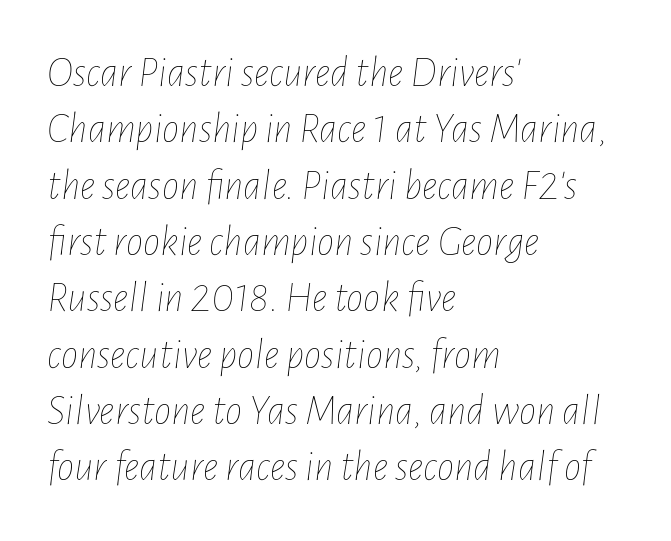
The image shows 43 px thin, condensed type, italic (leaning right); set left-aligned, normal line spacing (1.31x), normal letter spacing, not underlined; low stroke contrast and a medium x-height.
